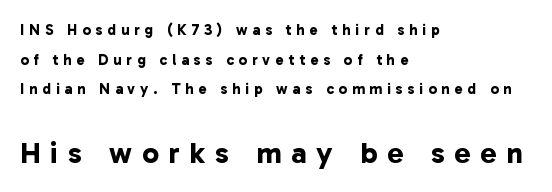
{"serif": "no", "bold": "yes", "weight": "bold", "width": "normal", "stroke_contrast": "low", "x_height": "medium", "monospaced": "no", "underline": "no", "align": "left", "line_spacing": "loose", "line_spacing_ratio": 1.97, "letter_spacing": "wide", "letter_spacing_em": 0.33, "larger_block": "second", "size_ratio": 2.0, "glyph_px": 30}
